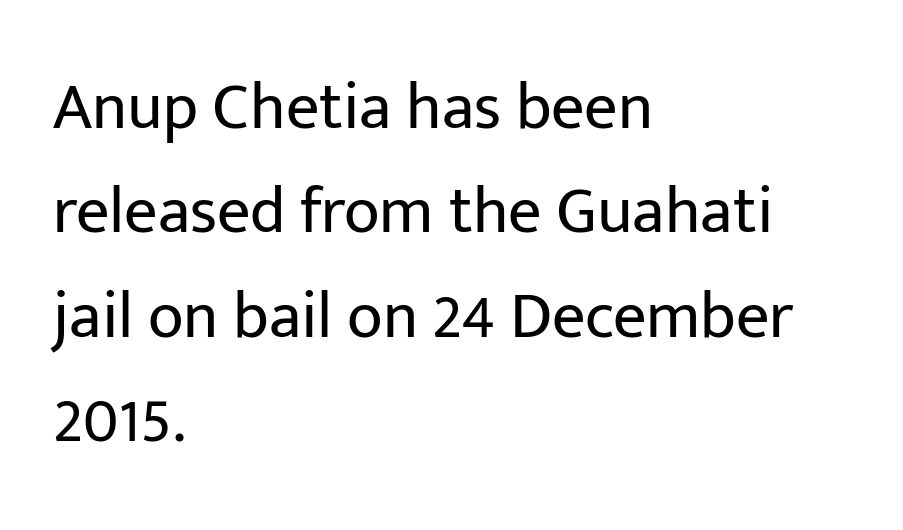
The text was rendered using a sans face with plain stroke endings. Weight: regular or lighter. The letters stand upright; this is a roman face. The compositor pushed each line to the left boundary. These lines keep a tight, regular rhythm from letter to letter.
